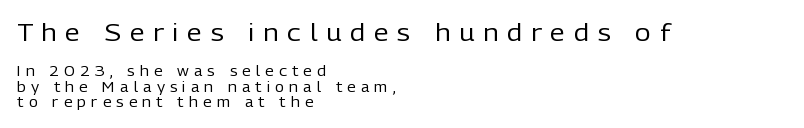
Students, note that the glyphs here are deliberately spaced far apart. The passage shown stacks its lines with hardly any gap. Does the lettering tilt? It doesn't — this is upright. The strokes are not fattened; the text isn't bold.
